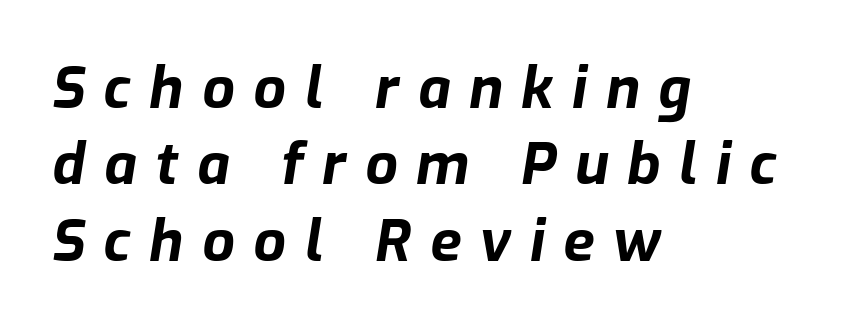
Q: Is the text bold? A: Yes.
Q: Is the text italic (slanted)? A: Yes, it leans right by about 9 degrees.
Q: Is the text underlined? A: No.
Q: How is the paragraph aligned? A: Left-aligned.
Q: Is the spacing between letters normal or unusually wide? A: Unusually wide.
Q: Is the spacing between lines tight, normal or loose? A: Normal.
Q: Width (condensed, normal, or wide)? A: Normal.
Q: Stroke contrast? A: Low.
Q: x-height? A: Medium.
Q: Monospaced? A: No.
